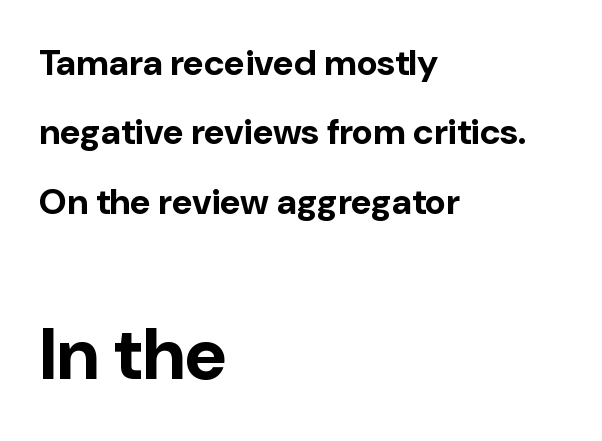
{"serif": "no", "italic": "no", "bold": "yes", "weight": "bold", "width": "normal", "stroke_contrast": "low", "x_height": "medium", "monospaced": "no", "underline": "no", "align": "left", "line_spacing": "loose", "line_spacing_ratio": 1.93, "letter_spacing": "normal", "letter_spacing_em": 0.0, "larger_block": "second", "size_ratio": 2.03, "glyph_px": 73}
